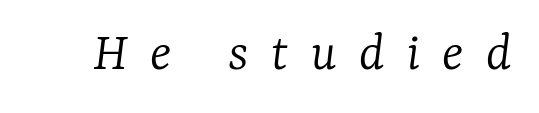
{"serif": "yes", "italic": "yes", "lean": "right", "slant_degrees": 7, "bold": "no", "weight": "light", "width": "normal", "stroke_contrast": "low", "x_height": "medium", "monospaced": "no", "underline": "no", "letter_spacing": "wide", "letter_spacing_em": 0.4, "glyph_px": 56}
